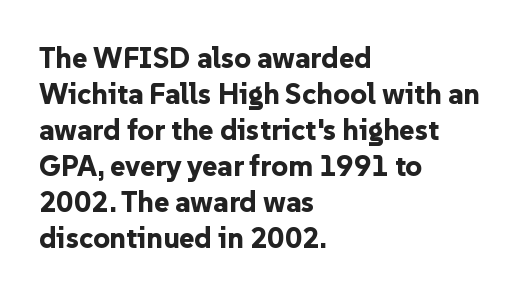
The image shows 29 px bold sans-serif type, upright; set left-aligned, line spacing 1.24x, normal letter spacing, not underlined; low stroke contrast and a medium x-height.
